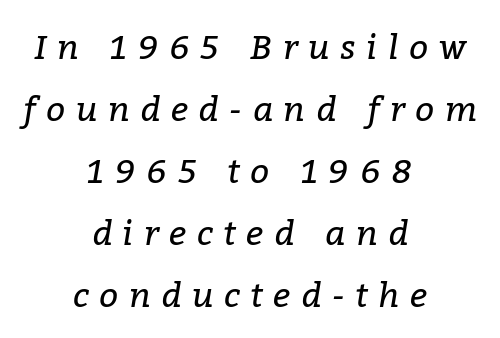
The image shows 34 px regular-weight serif type, italic (leaning right); set centered, line spacing 1.82x, unusually wide letter spacing (+0.31 em), not underlined; low stroke contrast and a medium x-height.
